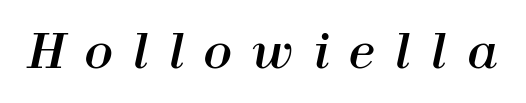
{"italic": "yes", "lean": "right", "slant_degrees": 12, "width": "normal", "stroke_contrast": "high", "x_height": "medium", "monospaced": "no", "underline": "no", "letter_spacing": "wide", "letter_spacing_em": 0.42, "glyph_px": 47}
